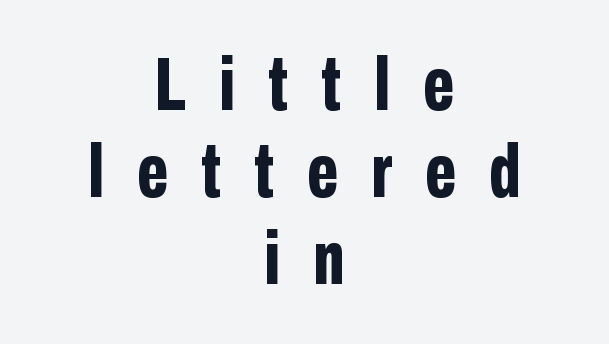
Q: Is the text bold? A: Yes.
Q: Is the text italic (slanted)? A: No, it is upright.
Q: Is the typeface a serif or a sans-serif typeface? A: Sans-serif.
Q: Is the text underlined? A: No.
Q: How is the paragraph aligned? A: Centered.
Q: Is the spacing between letters normal or unusually wide? A: Unusually wide.
Q: Width (condensed, normal, or wide)? A: Condensed.
Q: Stroke contrast? A: Low.
Q: x-height? A: Medium.
Q: Monospaced? A: No.
